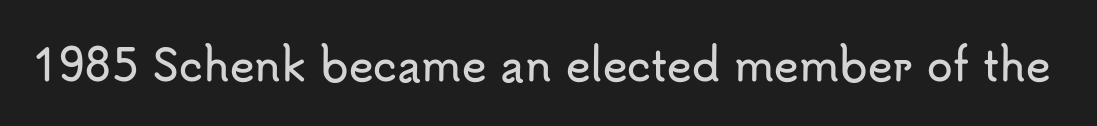
Q: Is the text italic (slanted)? A: No, it is upright.
Q: Is the typeface a serif or a sans-serif typeface? A: Sans-serif.
Q: Is the text underlined? A: No.
Q: Is the spacing between letters normal or unusually wide? A: Normal.
Q: Width (condensed, normal, or wide)? A: Normal.
Q: Stroke contrast? A: Low.
Q: x-height? A: Small.
Q: Monospaced? A: No.
